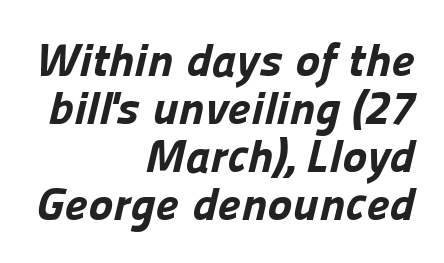
The image shows 47 px bold sans-serif type; set right-aligned, tight line spacing (1.02x), normal letter spacing, not underlined; low stroke contrast and a medium x-height.
